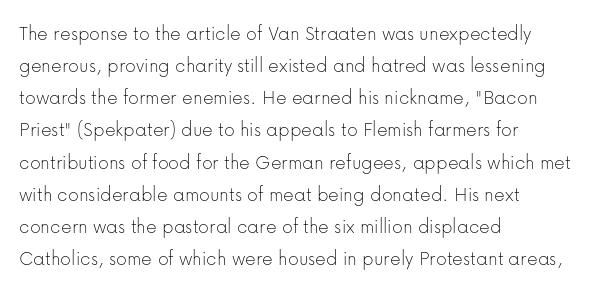
Is the block centered? No — it sits flush against the left margin. Honestly, the row spacing looks completely unremarkable. Check under the words: just untouched page. Ascenders rise straight up at ninety degrees. Nobody touched the tracking dial on this one.
